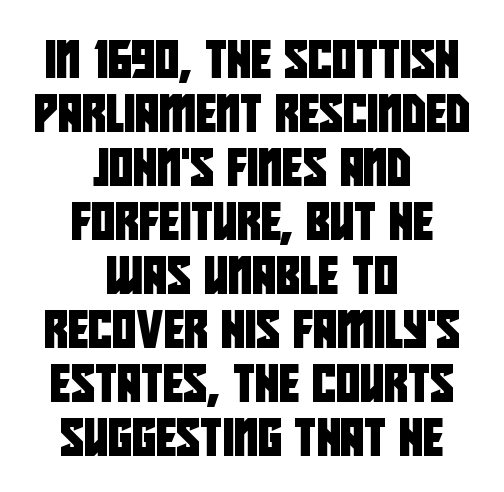
The vertical gap from one line to the next is medium. Teacher's note: observe the equal gaps on both sides — that is centered alignment. This is sans-serif lettering, the kind often seen on screens and signage. Character widths vary here, with narrow letters taking less room than wide ones. The strip under each line holds only bare page.
